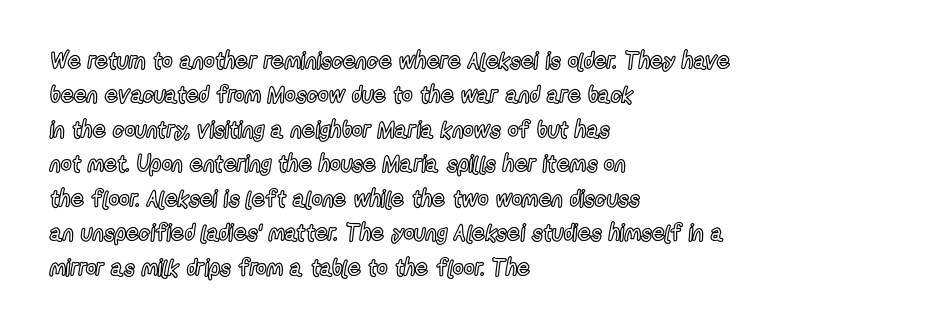
The image shows 23 px text type; set left-aligned, normal line spacing (1.5x), normal letter spacing, not underlined.
